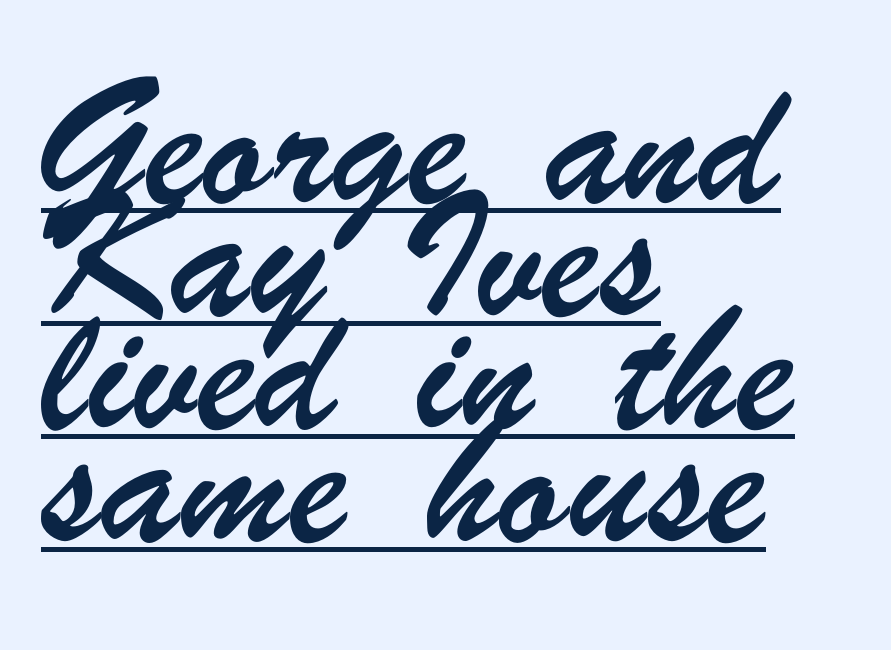
Q: Is the typeface a serif or a sans-serif typeface? A: Sans-serif.
Q: Is the text underlined? A: Yes.
Q: How is the paragraph aligned? A: Left-aligned.
Q: Is the spacing between letters normal or unusually wide? A: Normal.
Q: Is the spacing between lines tight, normal or loose? A: Normal.
Q: Width (condensed, normal, or wide)? A: Condensed.
Q: Stroke contrast? A: Low.
Q: x-height? A: Small.
Q: Monospaced? A: No.
